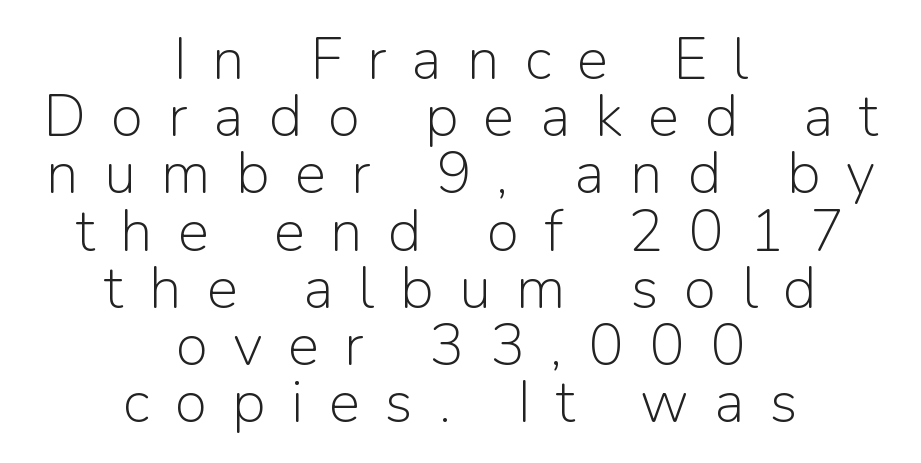
The image shows 59 px light sans-serif type, upright; set centered, tight line spacing (0.97x), unusually wide letter spacing (+0.43 em), not underlined; low stroke contrast and a medium x-height.
